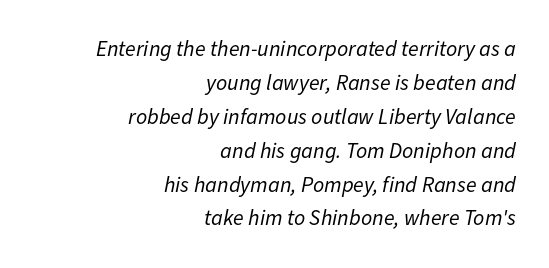
Q: Is the text bold? A: No.
Q: Is the text italic (slanted)? A: Yes, it leans right by about 11 degrees.
Q: Is the text underlined? A: No.
Q: How is the paragraph aligned? A: Right-aligned.
Q: Is the spacing between letters normal or unusually wide? A: Normal.
Q: Is the spacing between lines tight, normal or loose? A: Normal.
